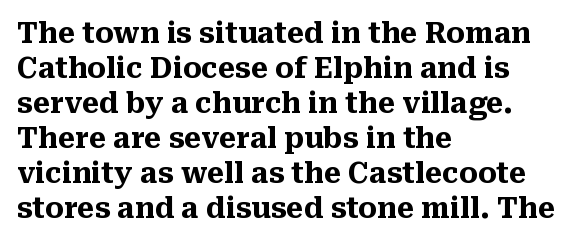
Q: Is the text bold? A: Yes.
Q: Is the text italic (slanted)? A: No, it is upright.
Q: Is the typeface a serif or a sans-serif typeface? A: Serif.
Q: Is the text underlined? A: No.
Q: How is the paragraph aligned? A: Left-aligned.
Q: Is the spacing between letters normal or unusually wide? A: Normal.
Q: Is the spacing between lines tight, normal or loose? A: Normal.
Q: Width (condensed, normal, or wide)? A: Normal.
Q: Stroke contrast? A: Medium.
Q: x-height? A: Medium.
Q: Monospaced? A: No.
